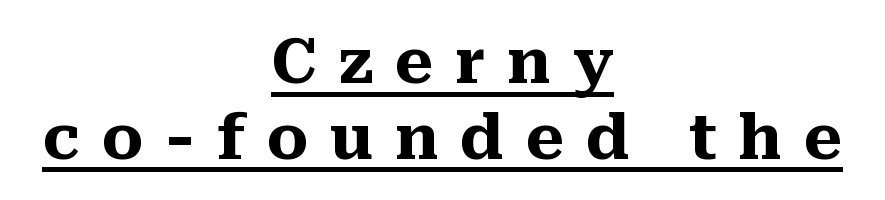
Q: Is the text bold? A: Yes.
Q: Is the text italic (slanted)? A: No, it is upright.
Q: Is the typeface a serif or a sans-serif typeface? A: Serif.
Q: Is the text underlined? A: Yes.
Q: How is the paragraph aligned? A: Centered.
Q: Is the spacing between letters normal or unusually wide? A: Unusually wide.
Q: Width (condensed, normal, or wide)? A: Normal.
Q: Stroke contrast? A: Medium.
Q: x-height? A: Medium.
Q: Monospaced? A: No.
